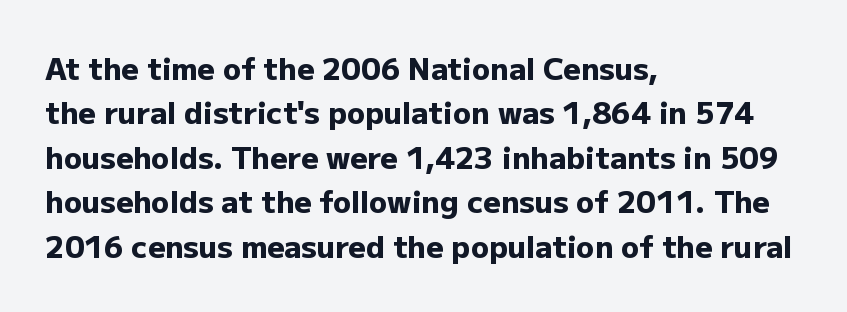
The letters are bold, with thick, heavy strokes. The passage is arranged the way most books set body copy — flush left. No extra tracking has been applied to these lines. This is sans-serif lettering, the kind often seen on screens and signage.
